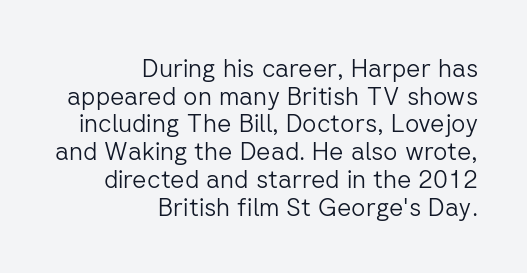
The image shows 25 px text type, upright; set right-aligned, tight line spacing (1.11x), normal letter spacing, not underlined.
